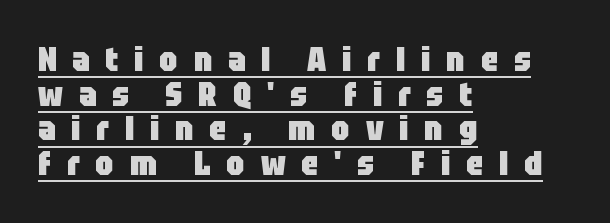
The image shows 33 px heavy, condensed sans-serif type, upright; set left-aligned, tight line spacing (1.05x), unusually wide letter spacing (+0.48 em), underlined; low stroke contrast and a large x-height.
